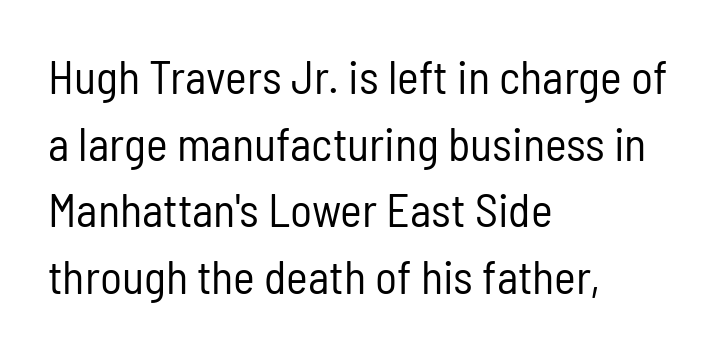
These lines sit exactly where default settings would place them. The face used here is rendered with its standard letterfit. You could not count columns in this text — the font is proportionally spaced. Every character sits straight up, as roman type does. The characters are drawn with everyday or finer stroke widths. Letters rest on an invisible, unmarked baseline.
